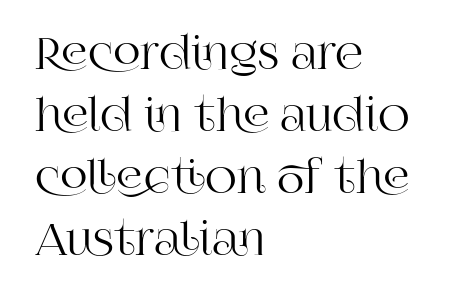
Q: Is the text italic (slanted)? A: No, it is upright.
Q: Is the typeface a serif or a sans-serif typeface? A: Serif.
Q: Is the text underlined? A: No.
Q: How is the paragraph aligned? A: Left-aligned.
Q: Is the spacing between letters normal or unusually wide? A: Normal.
Q: Is the spacing between lines tight, normal or loose? A: Normal.
Q: Width (condensed, normal, or wide)? A: Normal.
Q: Stroke contrast? A: High.
Q: x-height? A: Large.
Q: Monospaced? A: No.
